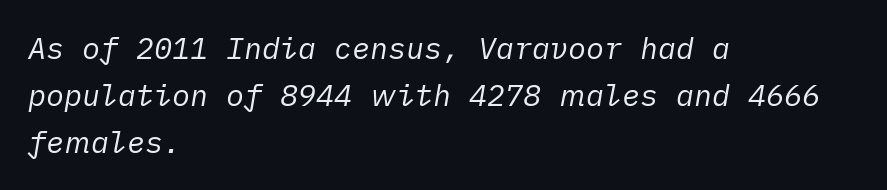
{"italic": "yes", "lean": "right", "slant_degrees": 10, "bold": "no", "weight": "regular", "width": "normal", "stroke_contrast": "low", "x_height": "medium", "underline": "no", "align": "left", "line_spacing": "normal", "line_spacing_ratio": 1.56, "letter_spacing": "normal", "letter_spacing_em": 0.0, "glyph_px": 30}
